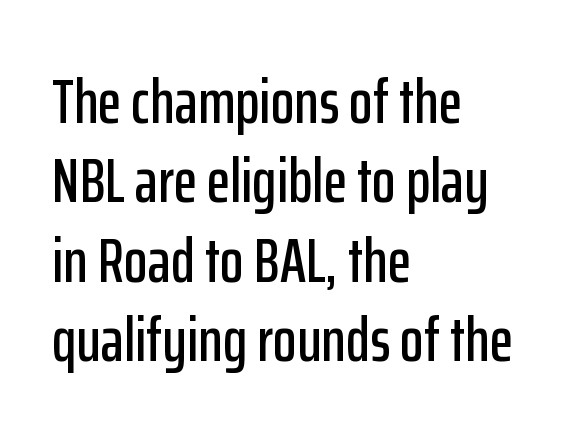
Q: Is the text italic (slanted)? A: No, it is upright.
Q: Is the typeface a serif or a sans-serif typeface? A: Sans-serif.
Q: Is the text underlined? A: No.
Q: How is the paragraph aligned? A: Left-aligned.
Q: Is the spacing between letters normal or unusually wide? A: Normal.
Q: Is the spacing between lines tight, normal or loose? A: Normal.
Q: Width (condensed, normal, or wide)? A: Condensed.
Q: Stroke contrast? A: Low.
Q: x-height? A: Medium.
Q: Monospaced? A: No.
